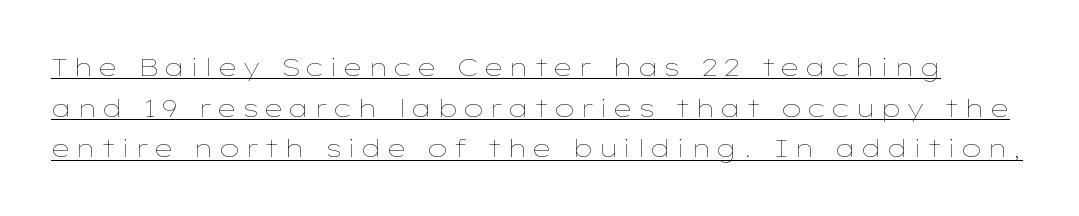
Q: Is the text bold? A: No.
Q: Is the text italic (slanted)? A: No, it is upright.
Q: Is the text underlined? A: Yes.
Q: Is the spacing between lines tight, normal or loose? A: Normal.
